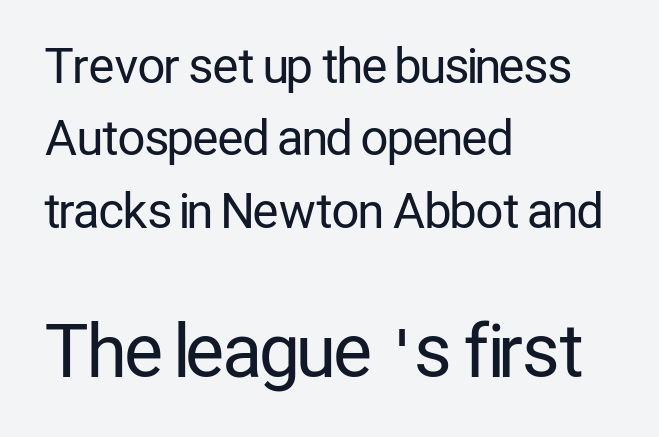
The image shows 72 px regular-weight, condensed sans-serif type, upright; set left-aligned, normal line spacing (1.51x), normal letter spacing, not underlined; the second (bottom) block is 1.5x larger; low stroke contrast and a medium x-height.
